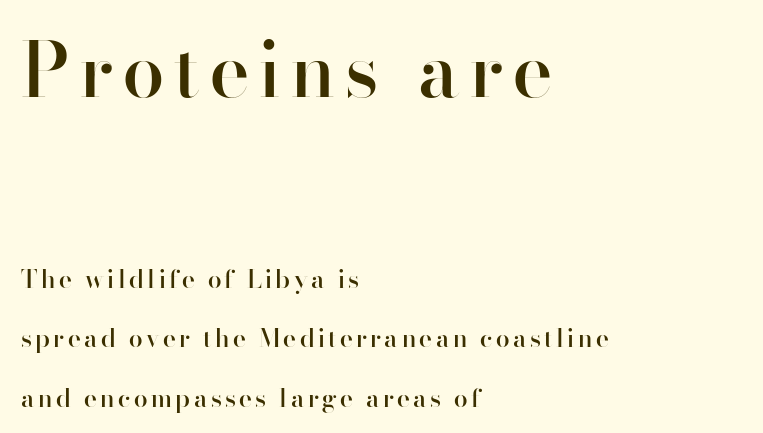
Is this a sans? Yes — the strokes have no serifs. Regarding leading, the lines here are spaced well apart. The letters stand straight up with perfectly vertical stems. The words here are not underlined.
